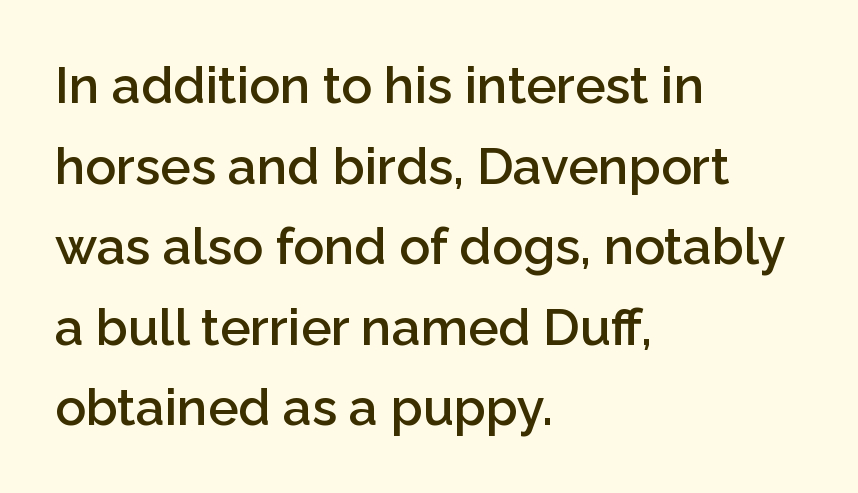
{"serif": "no", "italic": "no", "bold": "semi", "weight": "semibold", "width": "normal", "stroke_contrast": "low", "x_height": "medium", "monospaced": "no", "underline": "no", "align": "left", "line_spacing": "normal", "line_spacing_ratio": 1.58, "letter_spacing": "normal", "letter_spacing_em": 0.0, "glyph_px": 51}
